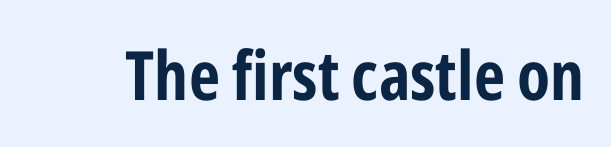
The image shows 68 px bold, condensed sans-serif type, upright; set normal letter spacing, not underlined; low stroke contrast and a medium x-height.
